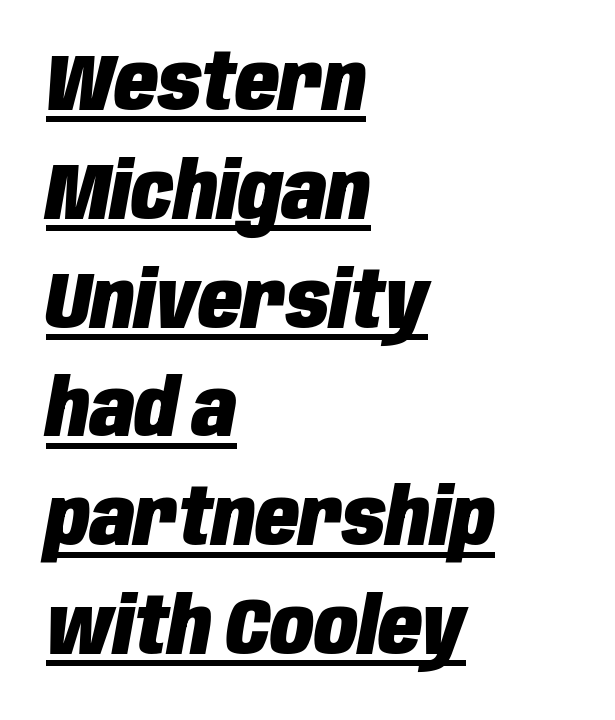
The image shows 80 px heavy, condensed type, italic (leaning right); set left-aligned, normal line spacing (1.36x), normal letter spacing, underlined; low stroke contrast and a large x-height.
